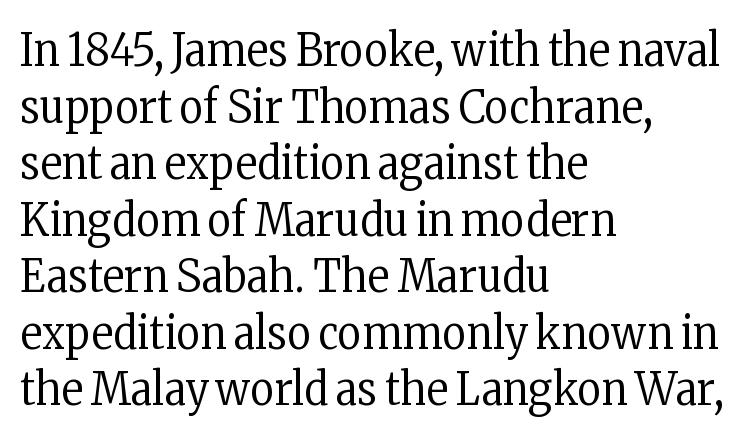
The face used here is rendered with its standard letterfit. The letters look calm and open, with moderate or lighter stems. A typesetter would call this proportional, since set widths differ per character. The typesetter chose a ragged-right arrangement here.
